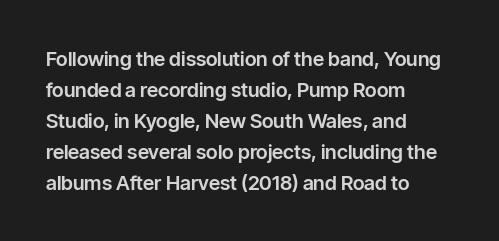
Layout note: lines flush left. Designer's note — italics off, roman on. The baseline area is clear. Reading down the column, the eye jumps a familiar distance to each next line. Default kerning and tracking; the words read as compact shapes.
